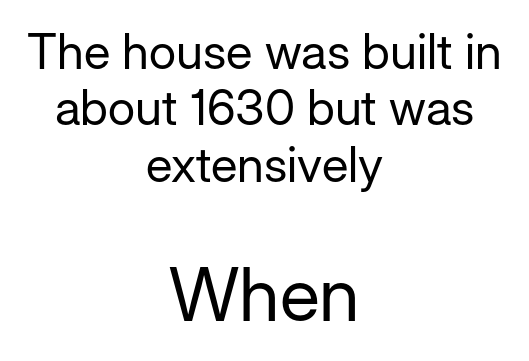
Q: Is the text bold? A: No.
Q: Is the text italic (slanted)? A: No, it is upright.
Q: Is the typeface a serif or a sans-serif typeface? A: Sans-serif.
Q: Is the text underlined? A: No.
Q: How is the paragraph aligned? A: Centered.
Q: Is the spacing between letters normal or unusually wide? A: Normal.
Q: Is the spacing between lines tight, normal or loose? A: Tight.
Q: Which block of text is set in a larger size, the first (top) or the second (bottom)? A: The second (bottom) one.
Q: Width (condensed, normal, or wide)? A: Normal.
Q: Stroke contrast? A: Low.
Q: x-height? A: Medium.
Q: Monospaced? A: No.
